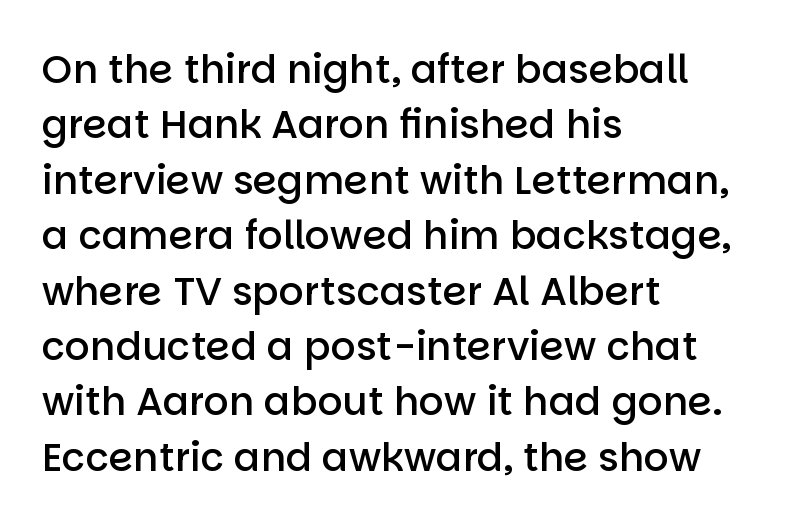
Q: Is the text bold? A: Semi-bold.
Q: Is the text italic (slanted)? A: No, it is upright.
Q: Is the typeface a serif or a sans-serif typeface? A: Sans-serif.
Q: Is the text underlined? A: No.
Q: How is the paragraph aligned? A: Left-aligned.
Q: Is the spacing between letters normal or unusually wide? A: Normal.
Q: Is the spacing between lines tight, normal or loose? A: Normal.
Q: Width (condensed, normal, or wide)? A: Normal.
Q: Stroke contrast? A: Low.
Q: x-height? A: Large.
Q: Monospaced? A: No.
